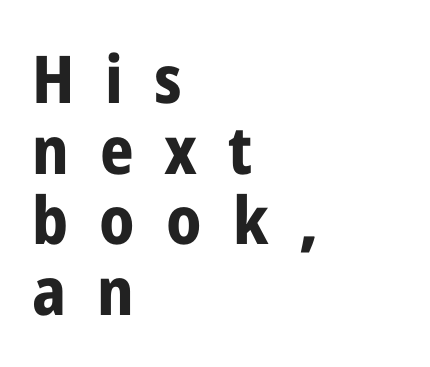
The image shows 66 px bold, condensed sans-serif type, upright; set left-aligned, tight line spacing (1.07x), unusually wide letter spacing (+0.47 em), not underlined; low stroke contrast and a medium x-height.
